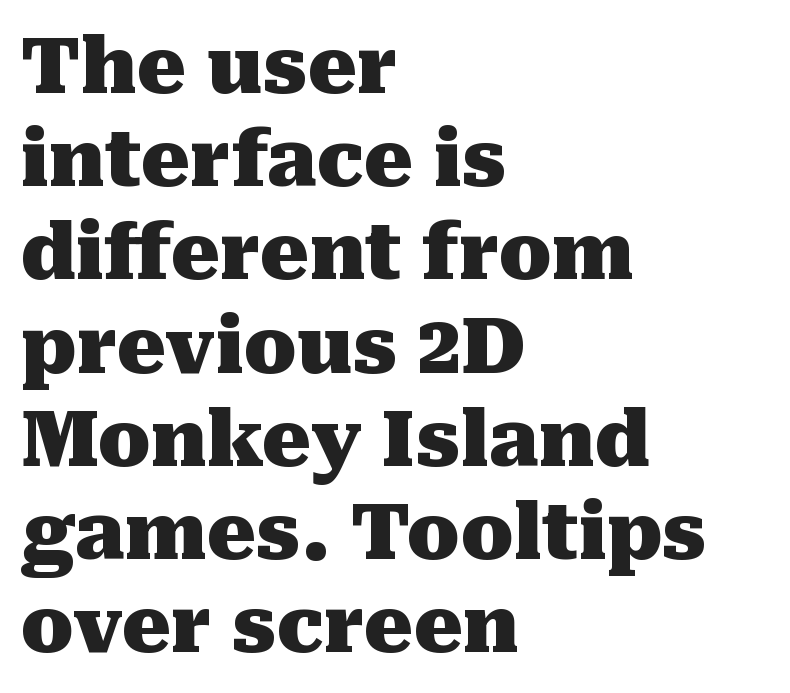
{"serif": "yes", "italic": "no", "bold": "yes", "weight": "heavy", "width": "normal", "stroke_contrast": "medium", "x_height": "medium", "monospaced": "no", "underline": "no", "align": "left", "line_spacing_ratio": 1.21, "letter_spacing": "normal", "letter_spacing_em": 0.0, "glyph_px": 77}
